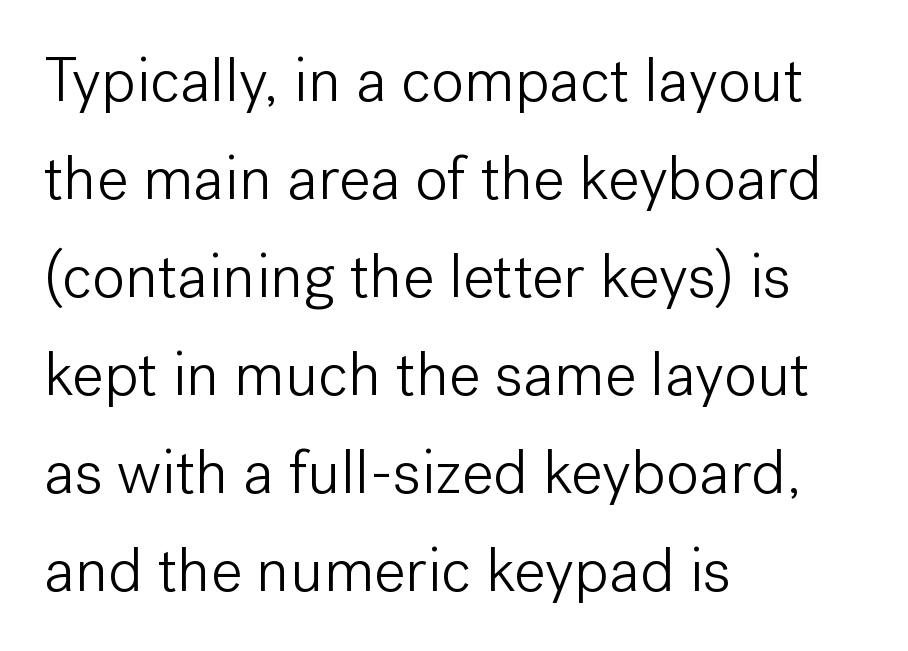
The image shows 62 px light sans-serif type, upright; set left-aligned, normal line spacing (1.58x), normal letter spacing, not underlined; low stroke contrast and a medium x-height.
